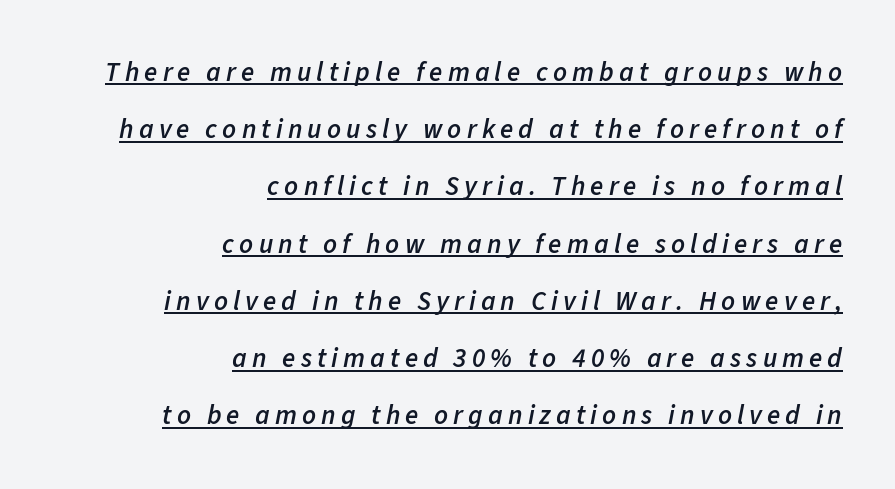
In CSS terms this would be text-align: right. An italicized treatment has been applied to the whole sample. A great deal of white space separates one row of letters from the next. The font is running at a semibold setting, under full bold.
